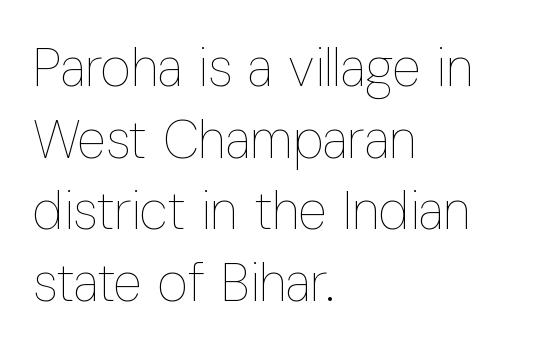
Quick note: not italic, upright. Line beginnings align vertically; line endings do not. Compared with typical paragraphs, the rows here are spaced about the same. Is the type heavy? It reads as light-to-regular instead.
